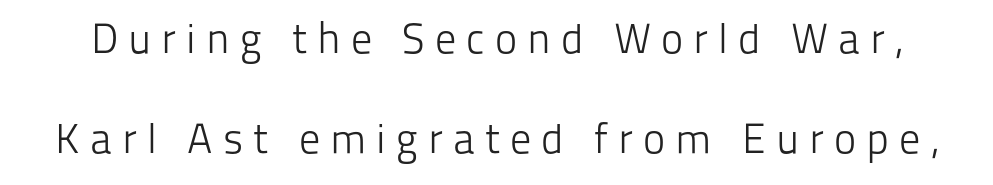
Q: Is the text bold? A: No.
Q: Is the text italic (slanted)? A: No, it is upright.
Q: Is the typeface a serif or a sans-serif typeface? A: Sans-serif.
Q: Is the text underlined? A: No.
Q: Is the spacing between letters normal or unusually wide? A: Unusually wide.
Q: Is the spacing between lines tight, normal or loose? A: Loose.
Q: Width (condensed, normal, or wide)? A: Normal.
Q: Stroke contrast? A: Low.
Q: x-height? A: Medium.
Q: Monospaced? A: No.
